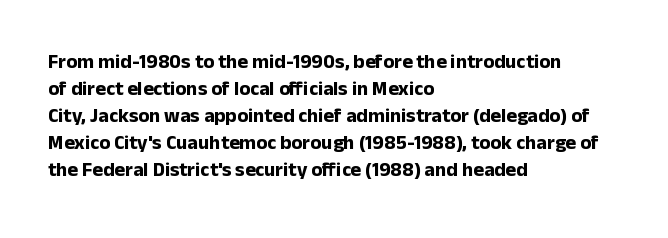
The font's upright variant was chosen for this text. Notice how the passage keeps a crisp vertical edge on the left only. Honestly, the row spacing looks completely unremarkable. Bare-footed words on every line.
